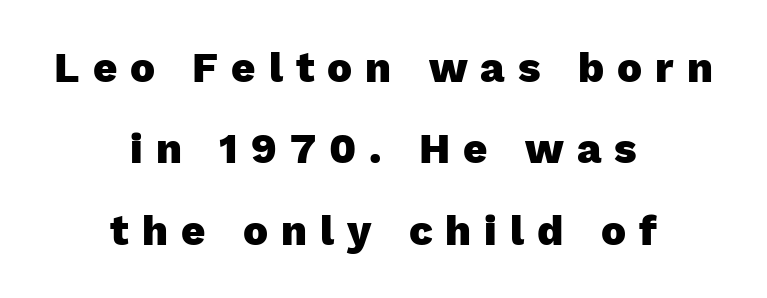
{"serif": "no", "italic": "no", "bold": "yes", "weight": "heavy", "width": "normal", "stroke_contrast": "low", "x_height": "medium", "monospaced": "no", "underline": "no", "align": "center", "line_spacing": "loose", "line_spacing_ratio": 1.94, "letter_spacing": "wide", "letter_spacing_em": 0.31, "glyph_px": 42}
